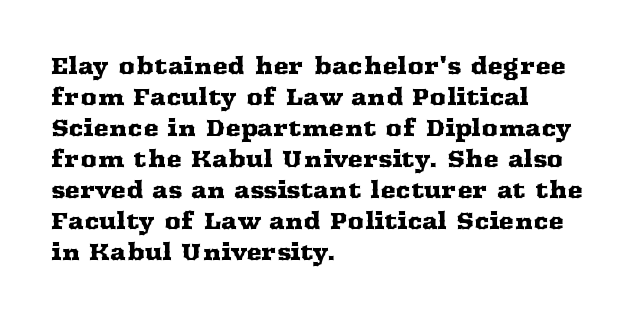
The image shows 23 px text type, upright; set left-aligned, normal line spacing (1.35x), normal letter spacing, not underlined.
